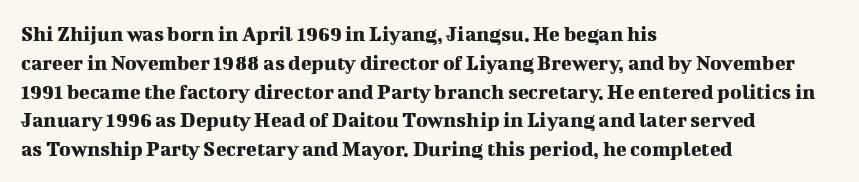
Q: Is the text italic (slanted)? A: No, it is upright.
Q: Is the text underlined? A: No.
Q: How is the paragraph aligned? A: Left-aligned.
Q: Is the spacing between letters normal or unusually wide? A: Normal.
Q: Is the spacing between lines tight, normal or loose? A: Normal.
